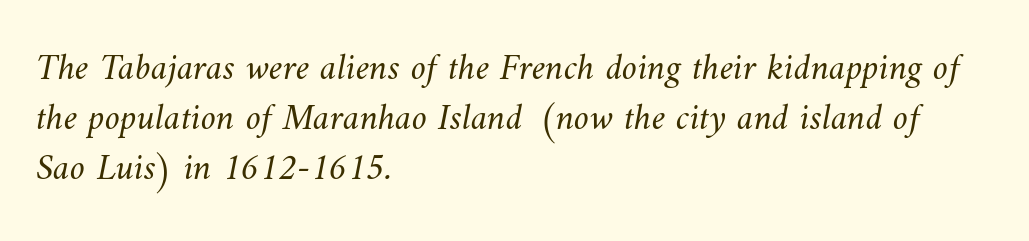
The image shows 38 px light type; set left-aligned, normal line spacing (1.32x), normal letter spacing, not underlined; medium stroke contrast and a small x-height.
